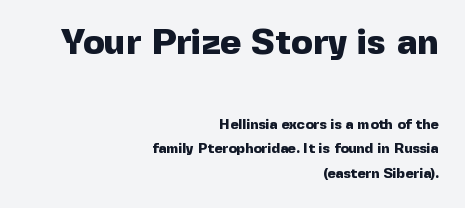
Q: Is the text bold? A: Yes.
Q: Is the text italic (slanted)? A: No, it is upright.
Q: Is the typeface a serif or a sans-serif typeface? A: Sans-serif.
Q: Is the text underlined? A: No.
Q: How is the paragraph aligned? A: Right-aligned.
Q: Is the spacing between letters normal or unusually wide? A: Normal.
Q: Which block of text is set in a larger size, the first (top) or the second (bottom)? A: The first (top) one.
Q: Width (condensed, normal, or wide)? A: Normal.
Q: x-height? A: Medium.
Q: Monospaced? A: No.
